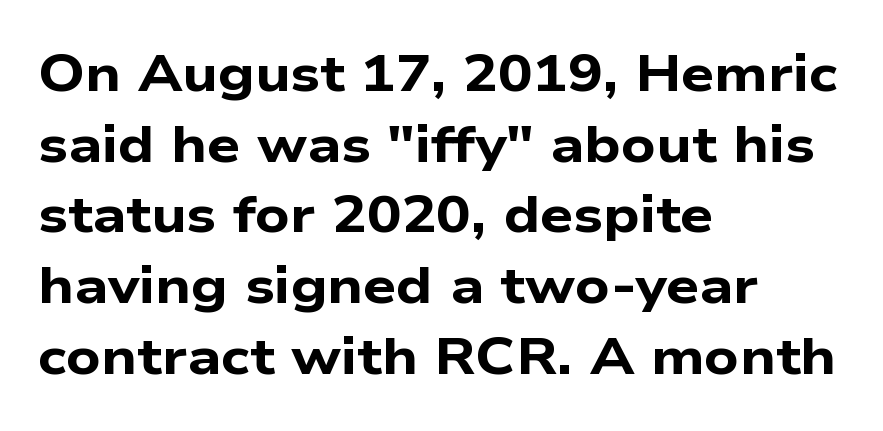
Q: Is the text bold? A: Yes.
Q: Is the typeface a serif or a sans-serif typeface? A: Sans-serif.
Q: Is the text underlined? A: No.
Q: How is the paragraph aligned? A: Left-aligned.
Q: Is the spacing between letters normal or unusually wide? A: Normal.
Q: Is the spacing between lines tight, normal or loose? A: Normal.
Q: Width (condensed, normal, or wide)? A: Wide.
Q: Stroke contrast? A: Low.
Q: x-height? A: Medium.
Q: Monospaced? A: No.
